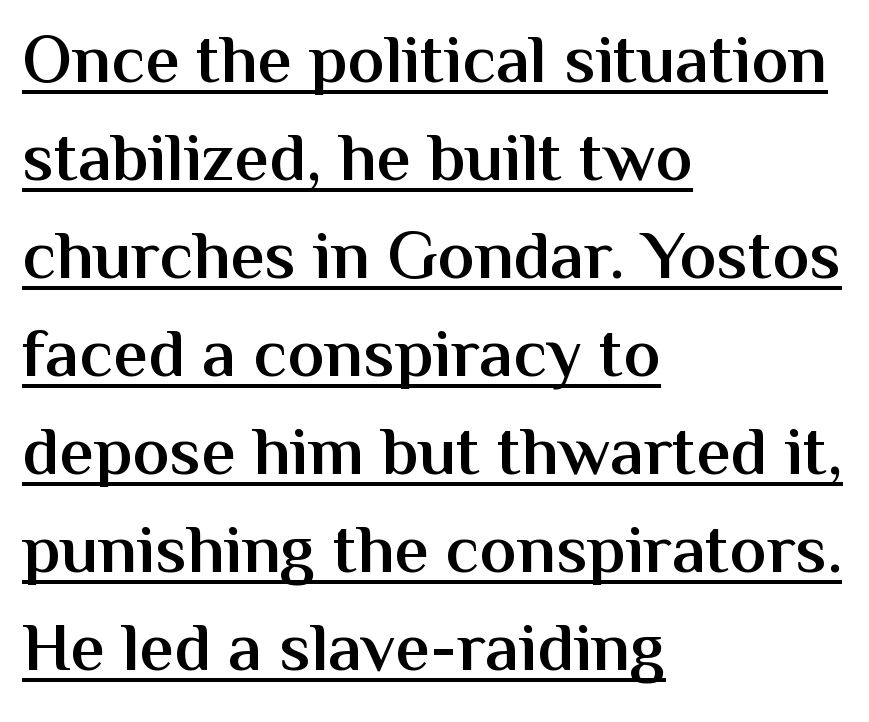
No feet cap the strokes, marking this as sans-serif type. Does the leading feel generous? No, just average. The rendering uses natural spacing where letterforms have individual widths. The rendering uses a semibold face; strokes are thickened but not to full bold.
